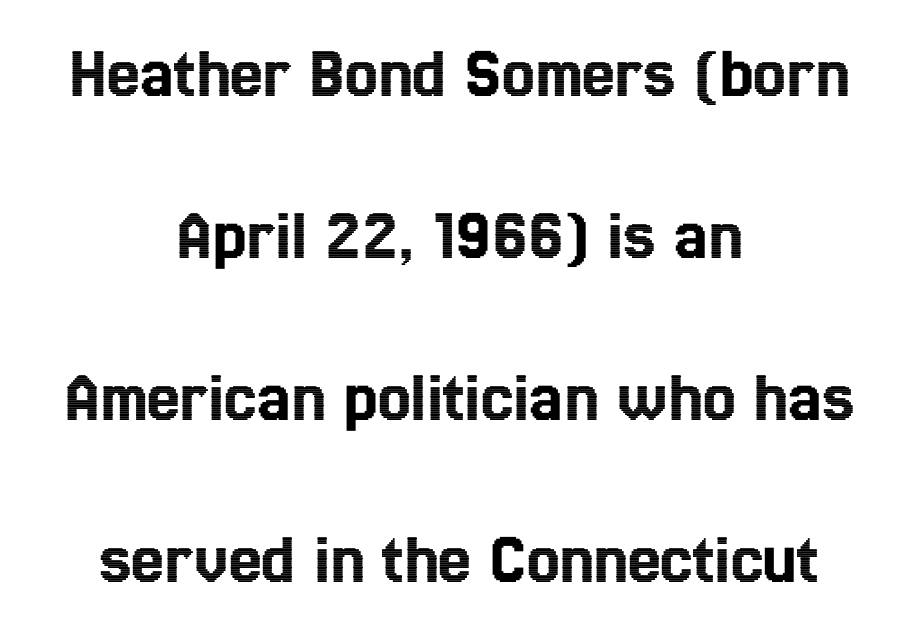
Visually the block forms a symmetrical silhouette, jagged on both flanks. Glyph-to-glyph distance matches everyday printed text. Baseline-to-baseline distance is far greater than the letter height. These lines were composed using upright roman letters. Character widths vary here, with narrow letters taking less room than wide ones. The space directly below the letters is spotless.
